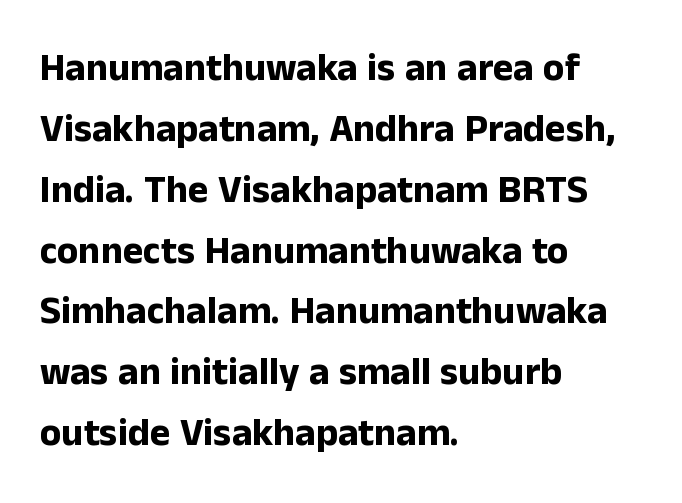
The rendering uses a bold face; every stroke is thick and dark. Proportional: the letters do not fall into vertical columns. The leading is moderate, giving the passage an even texture. No extra tracking has been applied to these lines. Stroke terminals: plain, sans-serif. A bare baseline throughout the passage.
